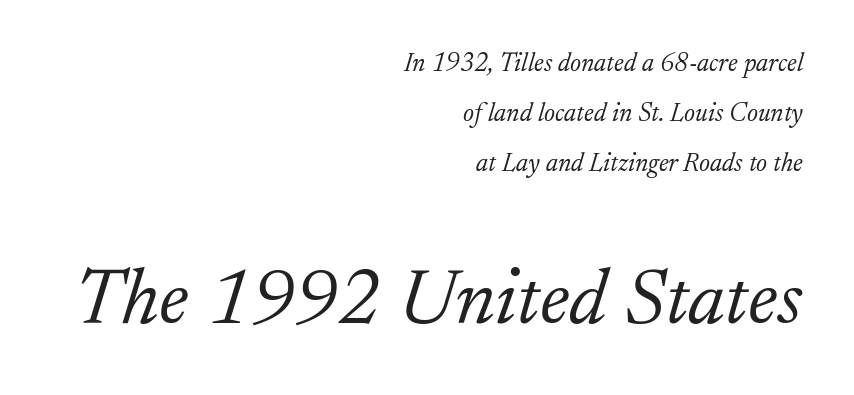
Q: Is the text bold? A: No.
Q: Is the text italic (slanted)? A: Yes, it leans right by about 17 degrees.
Q: Is the typeface a serif or a sans-serif typeface? A: Serif.
Q: Is the text underlined? A: No.
Q: How is the paragraph aligned? A: Right-aligned.
Q: Is the spacing between letters normal or unusually wide? A: Normal.
Q: Is the spacing between lines tight, normal or loose? A: Loose.
Q: Which block of text is set in a larger size, the first (top) or the second (bottom)? A: The second (bottom) one.
Q: Width (condensed, normal, or wide)? A: Normal.
Q: Stroke contrast? A: Low.
Q: x-height? A: Small.
Q: Monospaced? A: No.
